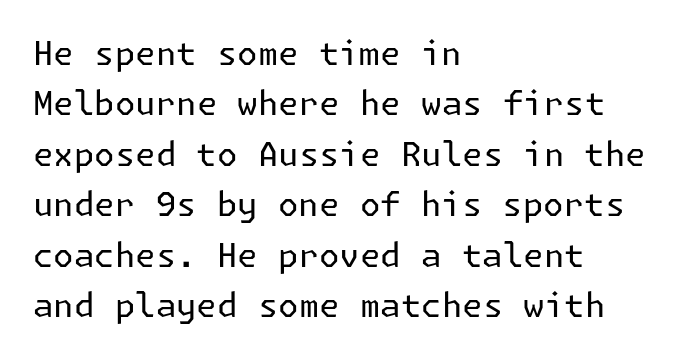
{"serif": "no", "italic": "no", "bold": "no", "weight": "regular", "width": "normal", "stroke_contrast": "low", "x_height": "medium", "underline": "no", "align": "left", "line_spacing": "normal", "line_spacing_ratio": 1.53, "letter_spacing": "normal", "letter_spacing_em": 0.0, "glyph_px": 33}
